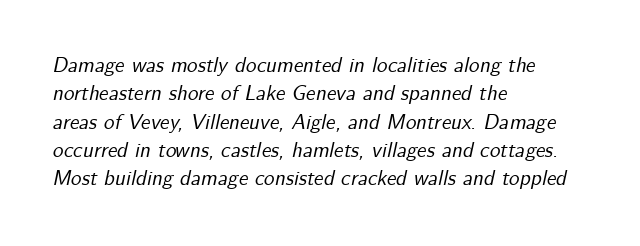
Is the letter spacing exaggerated? No — it looks like the ordinary default. Does the copy run flush right? No — it runs flush left. Style check: oblique. Anything drawn beneath the words? Only blank space. Line spacing here is normal.
